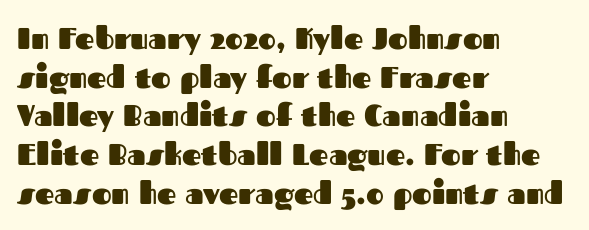
The image shows 30 px heavy sans-serif type, upright; set left-aligned, normal line spacing (1.29x), normal letter spacing, not underlined; medium stroke contrast and a medium x-height.
